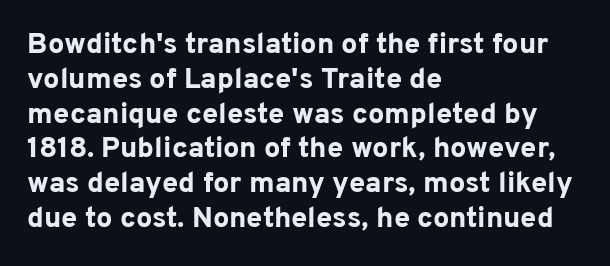
Q: Is the text bold? A: Yes.
Q: Is the text italic (slanted)? A: No, it is upright.
Q: Is the typeface a serif or a sans-serif typeface? A: Sans-serif.
Q: Is the text underlined? A: No.
Q: How is the paragraph aligned? A: Left-aligned.
Q: Is the spacing between letters normal or unusually wide? A: Normal.
Q: Width (condensed, normal, or wide)? A: Normal.
Q: Stroke contrast? A: Low.
Q: x-height? A: Medium.
Q: Monospaced? A: No.
